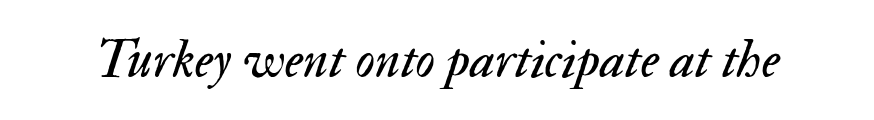
The image shows 54 px regular-weight type, italic (leaning right); set normal letter spacing, not underlined; medium stroke contrast and a small x-height.
